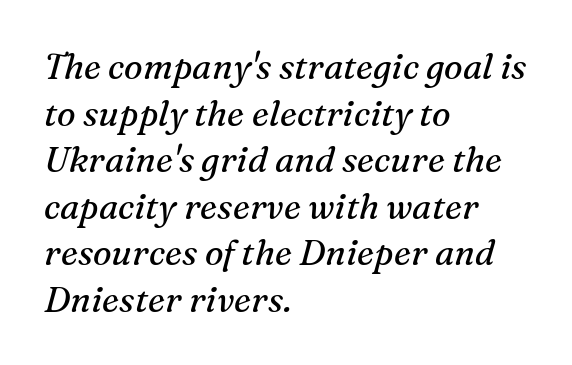
The rendering uses natural spacing where letterforms have individual widths. Underline: absent. Italic? Definitely — the glyphs are oblique. Stems and bowls with no extra thickness — not bold. Each letter's strokes conclude with small projecting serifs. The leading is moderate, giving the passage an even texture.
